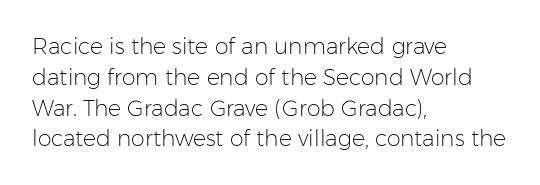
Summary of vertical rhythm: regular, with standard interline spacing. Short note: letters normally spaced. The font's upright variant was chosen for this text. Casual observation: everything's shoved over to the left.
